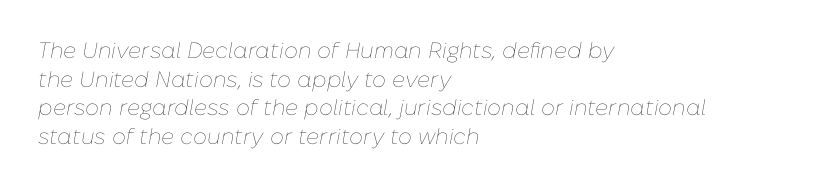
The image shows 22 px text type, italic (leaning right); set left-aligned, normal line spacing (1.3x), normal letter spacing, not underlined.
